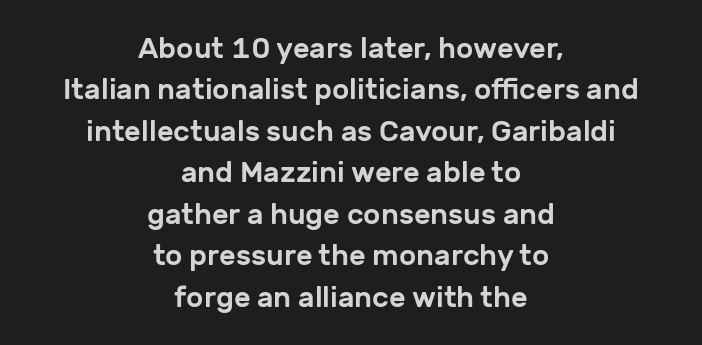
Q: Is the text italic (slanted)? A: No, it is upright.
Q: Is the typeface a serif or a sans-serif typeface? A: Sans-serif.
Q: Is the text underlined? A: No.
Q: How is the paragraph aligned? A: Centered.
Q: Is the spacing between letters normal or unusually wide? A: Normal.
Q: Is the spacing between lines tight, normal or loose? A: Normal.
Q: Width (condensed, normal, or wide)? A: Normal.
Q: Stroke contrast? A: Low.
Q: x-height? A: Medium.
Q: Monospaced? A: No.
